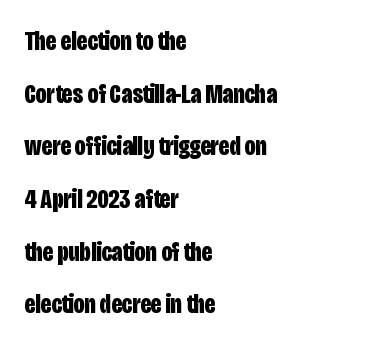
{"italic": "no", "bold": "yes", "underline": "no", "align": "left", "line_spacing": "loose", "line_spacing_ratio": 1.95, "letter_spacing": "normal", "letter_spacing_em": 0.0, "glyph_px": 27}
